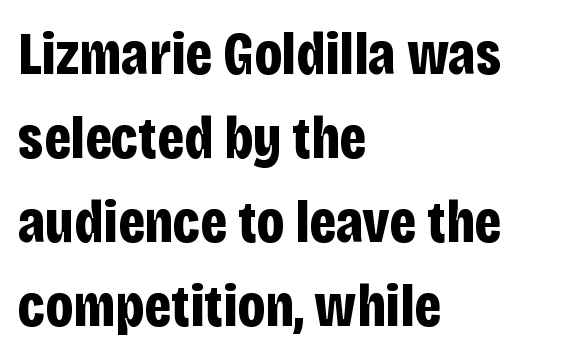
No italicization has been applied; the sample stays upright. Do the characters align in a grid? No, the font is proportional. Heavy-handed strokes throughout: this text is bold. Each letter's strokes conclude bluntly, with no projecting serifs. If you drew a ruler down the left edge, every line would touch it.
